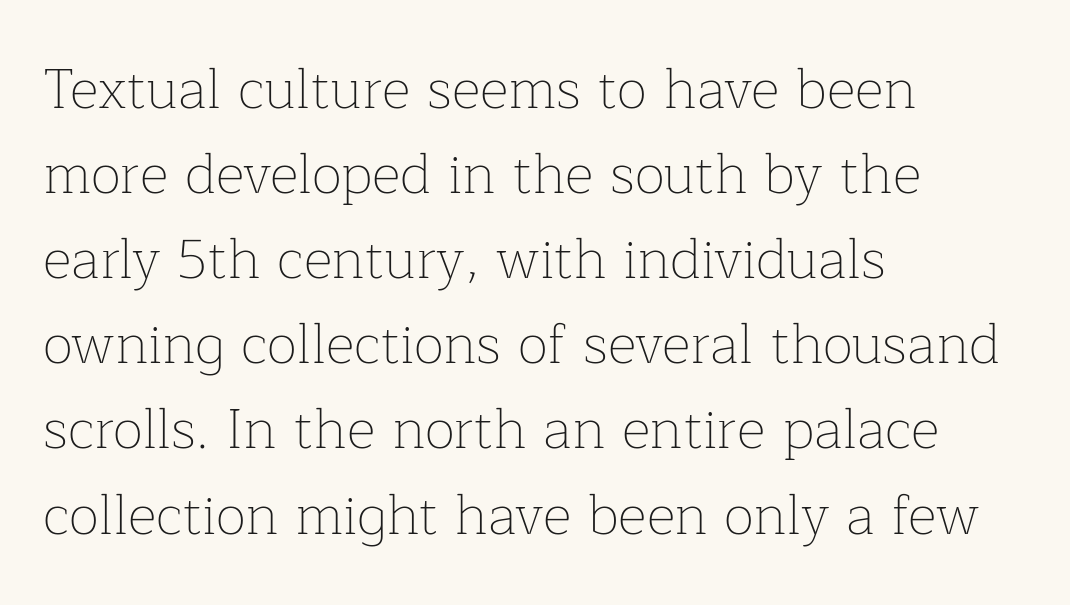
Leading: standard. This is serif lettering, the kind often seen in printed books. The face used here is rendered with its standard letterfit. Decoration check: the copy has no underline. The font's upright variant was chosen for this text. Do the characters align in a grid? No, the font is proportional.
